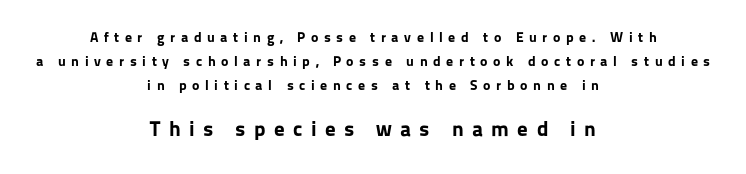
The image shows 21 px bold type, upright; set centered, line spacing 1.73x, unusually wide letter spacing (+0.4 em), not underlined; the second (bottom) block is 1.5x larger.
